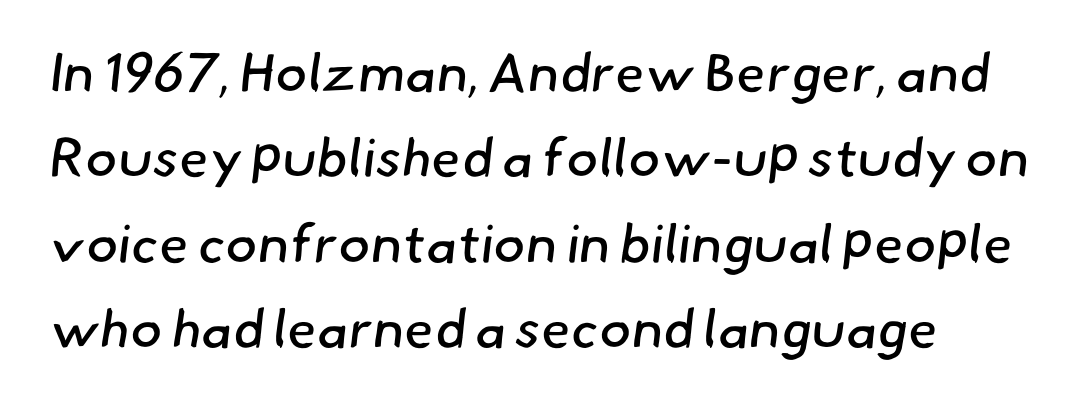
Proportional: the letters do not fall into vertical columns. Unmarked baselines from the first word to the last. I'd call this a sans setting — the letters go barefoot. Stem width sits at or under what a default text font uses. Compared with typical paragraphs, the rows here are spaced about the same.
